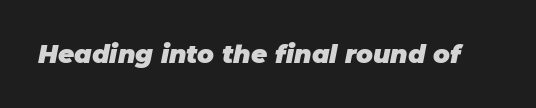
Q: Is the text bold? A: Yes.
Q: Is the text italic (slanted)? A: Yes, it leans right by about 11 degrees.
Q: Is the text underlined? A: No.
Q: Is the spacing between letters normal or unusually wide? A: Normal.
